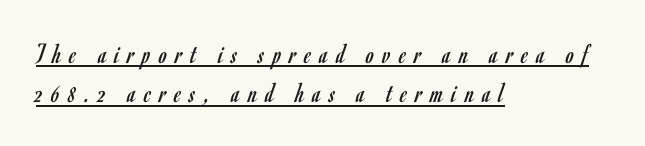
{"serif": "no", "bold": "no", "weight": "regular", "width": "condensed", "stroke_contrast": "low", "x_height": "small", "monospaced": "no", "underline": "yes", "align": "left", "line_spacing": "normal", "line_spacing_ratio": 1.36, "letter_spacing": "wide", "letter_spacing_em": 0.29, "glyph_px": 29}
